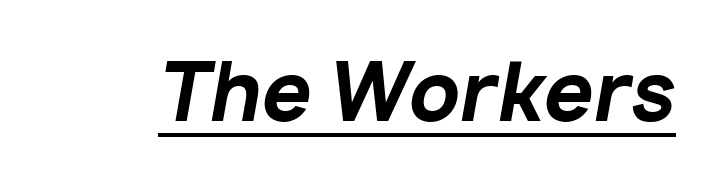
The image shows 79 px bold type, italic (leaning right); set normal letter spacing, underlined; low stroke contrast and a medium x-height.
